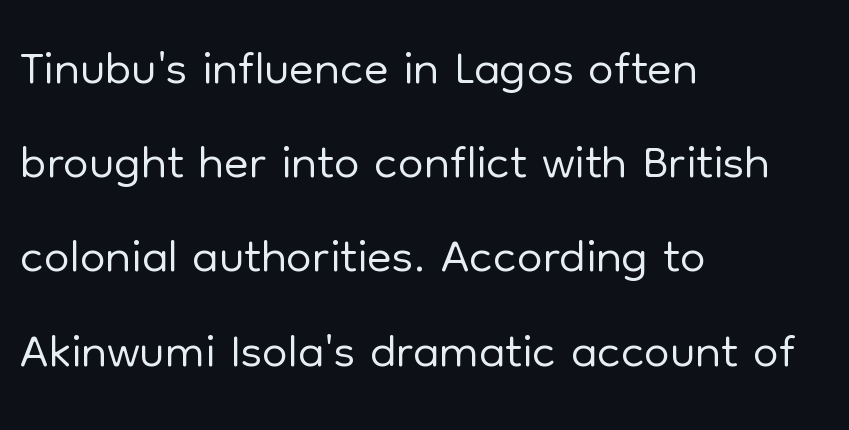
The image shows 73 px light sans-serif type, upright; set left-aligned, normal line spacing (1.29x), normal letter spacing, not underlined; low stroke contrast and a medium x-height.
